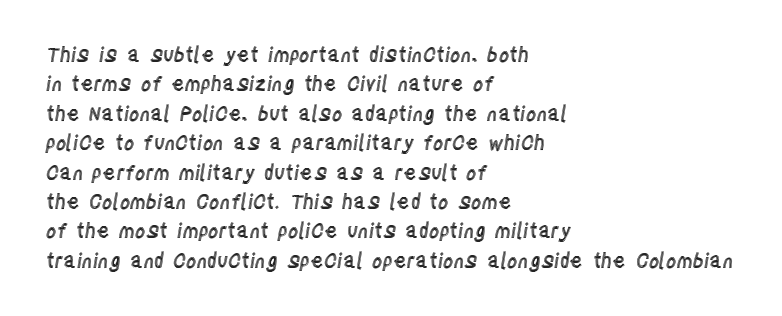
Q: Is the text italic (slanted)? A: Yes.
Q: Is the text underlined? A: No.
Q: How is the paragraph aligned? A: Left-aligned.
Q: Is the spacing between letters normal or unusually wide? A: Normal.
Q: Is the spacing between lines tight, normal or loose? A: Normal.
